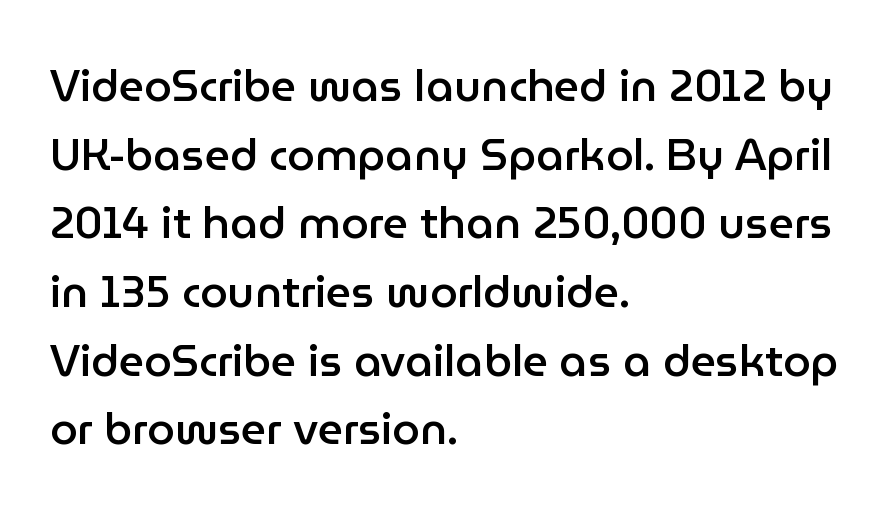
The image shows 44 px semibold sans-serif type, upright; set left-aligned, normal line spacing (1.56x), normal letter spacing, not underlined; low stroke contrast and a medium x-height.
